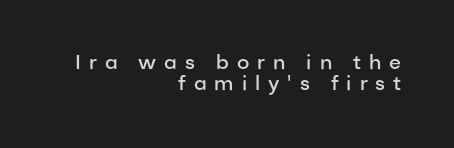
{"italic": "no", "bold": "semi", "underline": "no", "align": "right", "line_spacing": "tight", "line_spacing_ratio": 1.03, "letter_spacing": "wide", "letter_spacing_em": 0.4, "glyph_px": 20}
